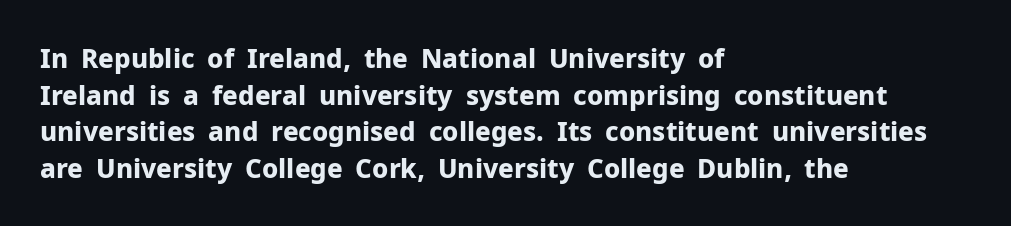
{"italic": "no", "bold": "yes", "underline": "no", "align": "left", "line_spacing": "normal", "line_spacing_ratio": 1.41, "letter_spacing": "normal", "letter_spacing_em": 0.0, "glyph_px": 26}
